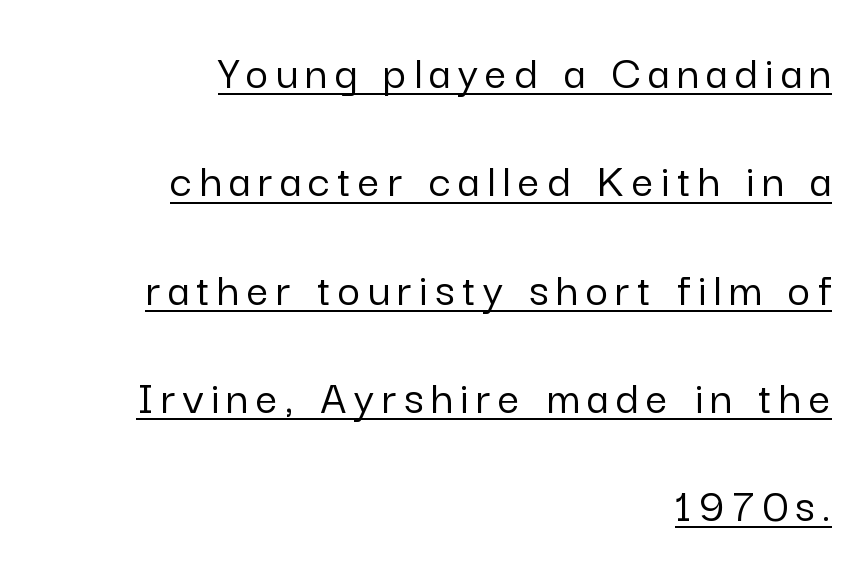
Q: Is the text italic (slanted)? A: No, it is upright.
Q: Is the typeface a serif or a sans-serif typeface? A: Sans-serif.
Q: Is the text underlined? A: Yes.
Q: How is the paragraph aligned? A: Right-aligned.
Q: Is the spacing between lines tight, normal or loose? A: Loose.
Q: Width (condensed, normal, or wide)? A: Normal.
Q: Stroke contrast? A: Low.
Q: x-height? A: Medium.
Q: Monospaced? A: No.
